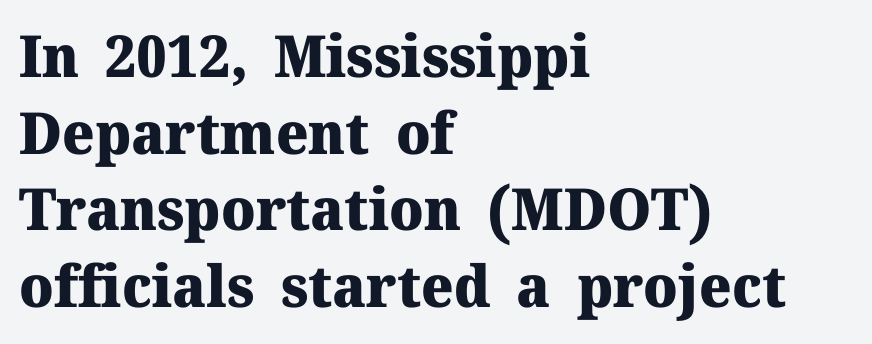
{"serif": "yes", "italic": "no", "bold": "yes", "weight": "heavy", "width": "normal", "stroke_contrast": "medium", "x_height": "medium", "monospaced": "no", "underline": "no", "align": "left", "line_spacing": "normal", "line_spacing_ratio": 1.32, "letter_spacing": "normal", "letter_spacing_em": 0.0, "glyph_px": 58}
